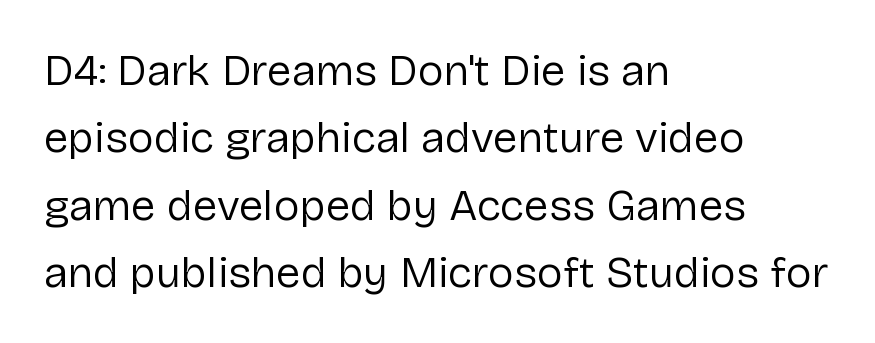
Nobody touched the tracking dial on this one. Serifs: no, the terminals of the letterforms are clean. Line spacing here is normal. The axis of the letterforms is exactly vertical. Note the varied advance widths — an 'i' is clearly narrower than an 'm'. The space beneath each line is pristine and unruled.
